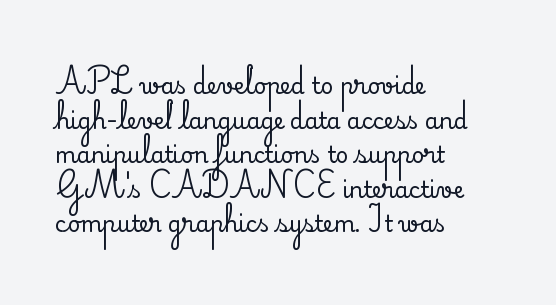
The image shows 22 px text type, upright; set left-aligned, normal line spacing (1.57x), normal letter spacing, not underlined.
